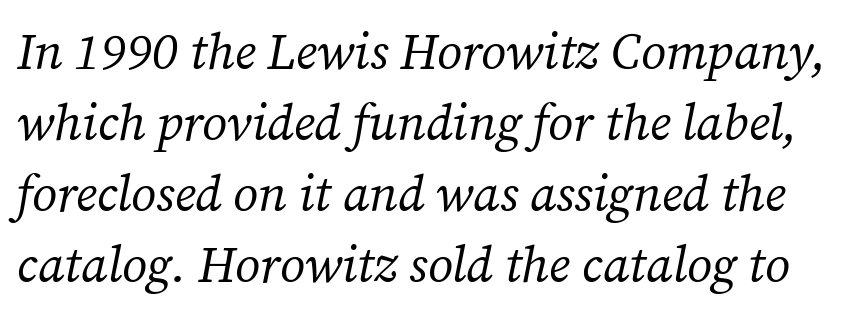
No letter is thick-stroked: the sample isn't bold. Looking at the ascenders, they clearly lean. Note the varied advance widths — an 'i' is clearly narrower than an 'm'. The zone under the glyphs is completely vacant. Does extra space separate the letters? No, they use regular spacing. Horizontal bands of white between lines are of average thickness.
